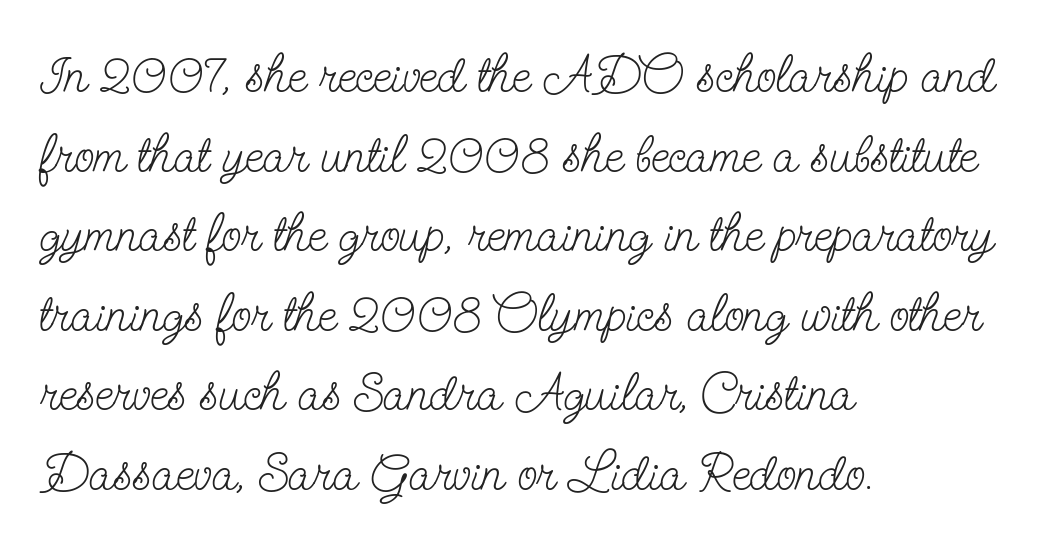
Layout note: lines flush left. Letter spacing: default. The passage shown is typed in a proportional face where columns would drift. Look at the bottom of the vertical strokes: they flare into serifs here. Letters have the restrained weight of plain body copy at most.
